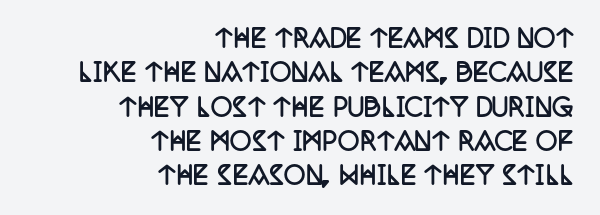
Reading down the column, the eye jumps a familiar distance to each next line. Letter spacing: default. Unlike italic type, these characters show no tilt at all. Every letter is thick-stroked: bold, no question. Horizontal alignment here is rightward, an uncommon choice for prose. Any mark beneath the type? The region is blank.
